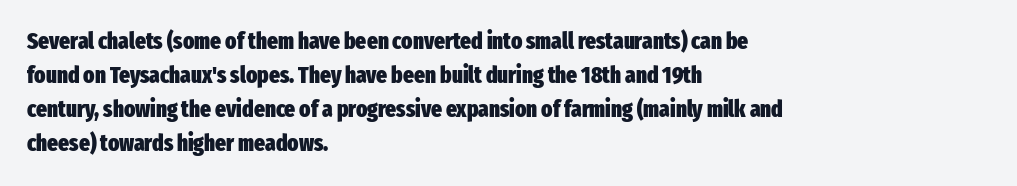
Q: Is the text bold? A: Yes.
Q: Is the text italic (slanted)? A: No, it is upright.
Q: Is the text underlined? A: No.
Q: How is the paragraph aligned? A: Left-aligned.
Q: Is the spacing between letters normal or unusually wide? A: Normal.
Q: Is the spacing between lines tight, normal or loose? A: Normal.
